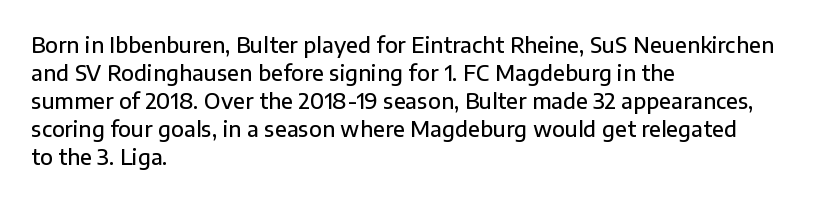
The image shows 21 px text type, upright; set left-aligned, normal line spacing (1.33x), normal letter spacing, not underlined.
